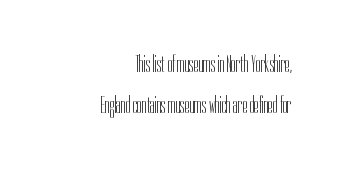
Q: Is the text bold? A: No.
Q: Is the text italic (slanted)? A: No, it is upright.
Q: Is the text underlined? A: No.
Q: How is the paragraph aligned? A: Right-aligned.
Q: Is the spacing between letters normal or unusually wide? A: Normal.
